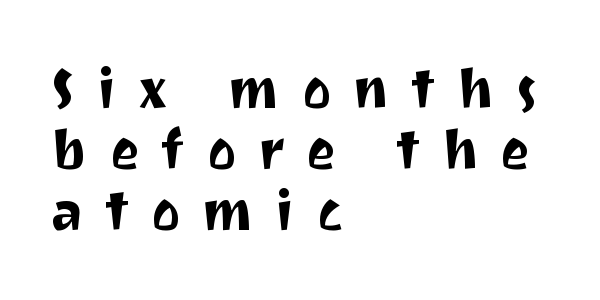
The image shows 55 px sans-serif type, upright; set left-aligned, tight line spacing (1.11x), unusually wide letter spacing (+0.4 em), not underlined; medium stroke contrast and a medium x-height.
